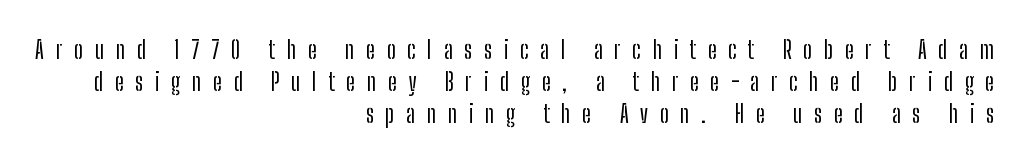
{"italic": "no", "underline": "no", "align": "right", "line_spacing": "normal", "line_spacing_ratio": 1.33, "letter_spacing": "wide", "letter_spacing_em": 0.49, "glyph_px": 24}
